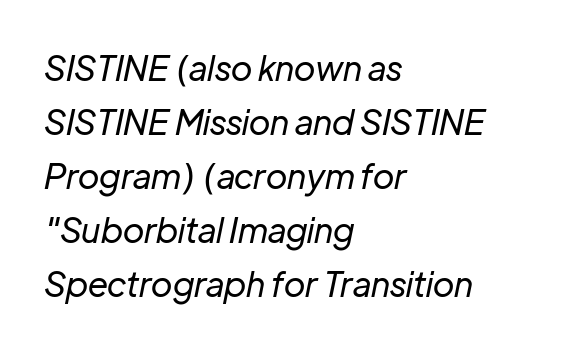
The image shows 34 px regular-weight type, italic (leaning right); set left-aligned, normal line spacing (1.59x), normal letter spacing, not underlined; low stroke contrast and a medium x-height.
